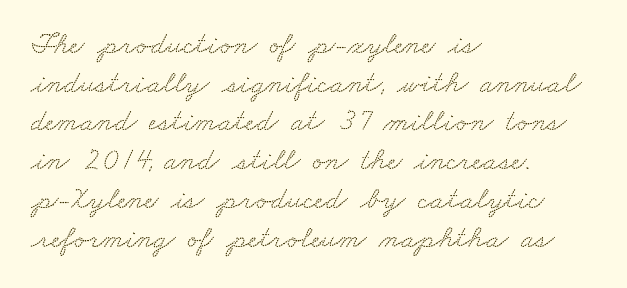
Honestly, there is no underline to notice here at all. Nothing unusual about the tracking: characters are spaced as the font intends. Line spacing here is normal. This sample has the flowing, uneven cadence of proportional lettering.
